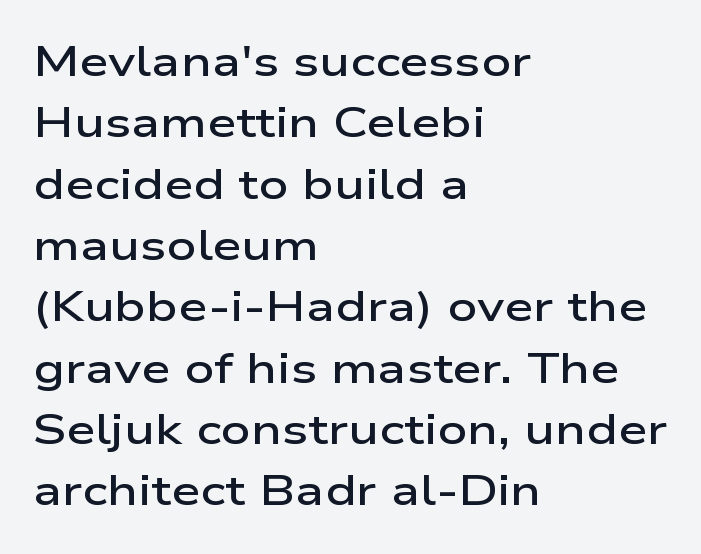
The image shows 42 px semibold, wide sans-serif type, upright; set left-aligned, normal line spacing (1.46x), normal letter spacing, not underlined; low stroke contrast and a medium x-height.
